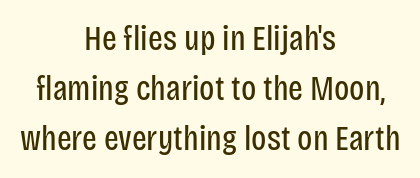
{"serif": "no", "italic": "no", "bold": "no", "weight": "regular", "width": "condensed", "stroke_contrast": "low", "x_height": "large", "monospaced": "no", "underline": "no", "align": "center", "line_spacing": "normal", "line_spacing_ratio": 1.43, "letter_spacing": "normal", "letter_spacing_em": 0.0, "glyph_px": 35}
